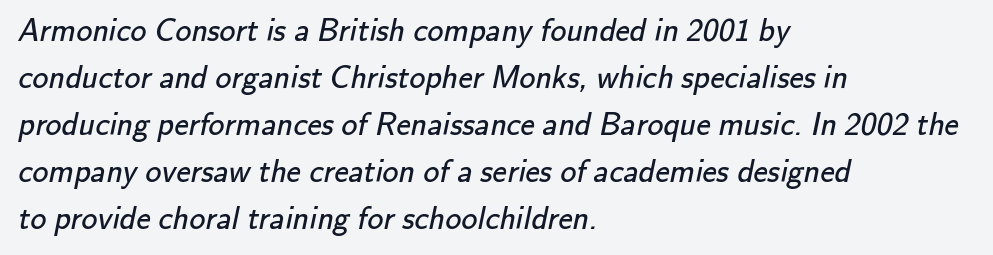
The image shows 32 px regular-weight sans-serif type; set left-aligned, normal line spacing (1.47x), normal letter spacing, not underlined; low stroke contrast and a small x-height.
